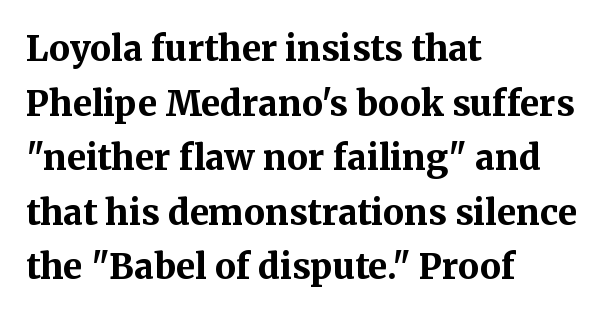
Q: Is the text bold? A: Yes.
Q: Is the text italic (slanted)? A: No, it is upright.
Q: Is the typeface a serif or a sans-serif typeface? A: Serif.
Q: Is the text underlined? A: No.
Q: How is the paragraph aligned? A: Left-aligned.
Q: Is the spacing between letters normal or unusually wide? A: Normal.
Q: Is the spacing between lines tight, normal or loose? A: Normal.
Q: Width (condensed, normal, or wide)? A: Normal.
Q: Stroke contrast? A: Medium.
Q: x-height? A: Medium.
Q: Monospaced? A: No.
